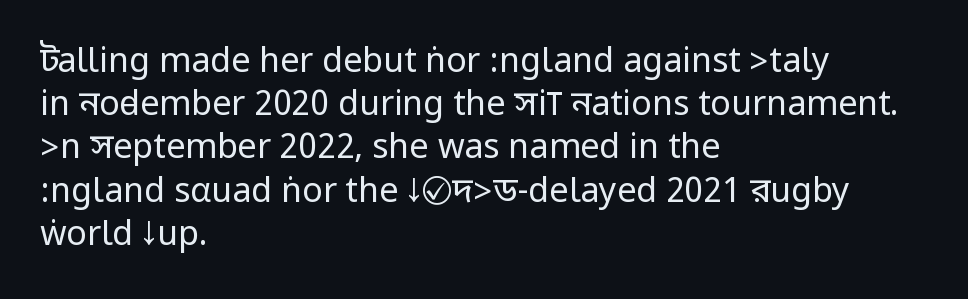
Decoration check: the copy has no underline. The face looks like a standard text weight, possibly lighter. Typeset ragged right — the left edge is the straight one. The font's upright variant was chosen for this text. Inter-character spacing is left at the font's built-in metrics.
